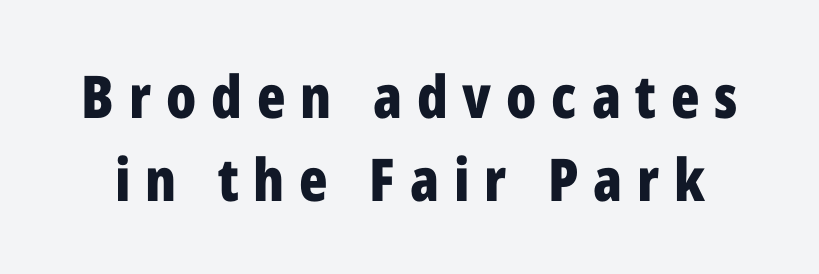
The face used here is proportionally spaced, like ordinary book or web type. Between one letter and the next there's a generous, obvious gap. Ascenders rise straight up at ninety degrees. Regular leading. Thick stems and heavy bowls — unmistakably bold.
